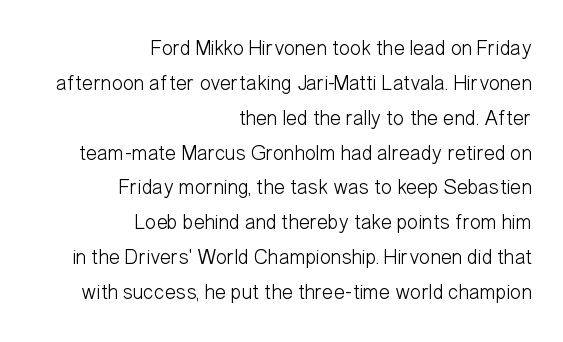
The font is comparable to plain body text, perhaps lighter. Nobody drew a line under any word here. These lines are set flush right with a ragged left edge. The letters sit at their default tracking, neither squeezed nor spread.
